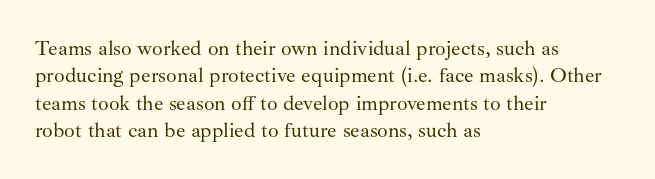
The image shows 21 px text type, upright; set left-aligned, normal line spacing (1.3x), normal letter spacing, not underlined.
